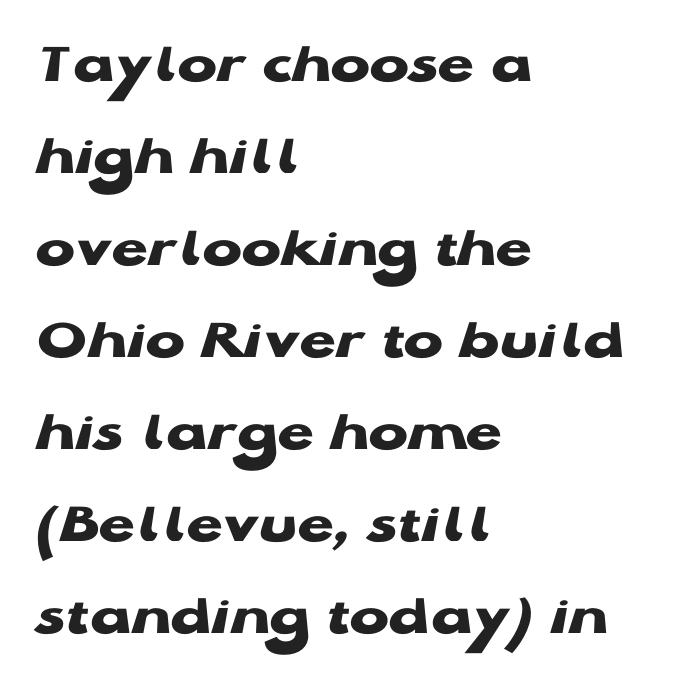
{"serif": "no", "italic": "no", "bold": "yes", "weight": "heavy", "width": "wide", "stroke_contrast": "low", "x_height": "medium", "monospaced": "no", "underline": "no", "align": "left", "line_spacing": "normal", "line_spacing_ratio": 1.56, "letter_spacing": "normal", "letter_spacing_em": 0.0, "glyph_px": 59}
